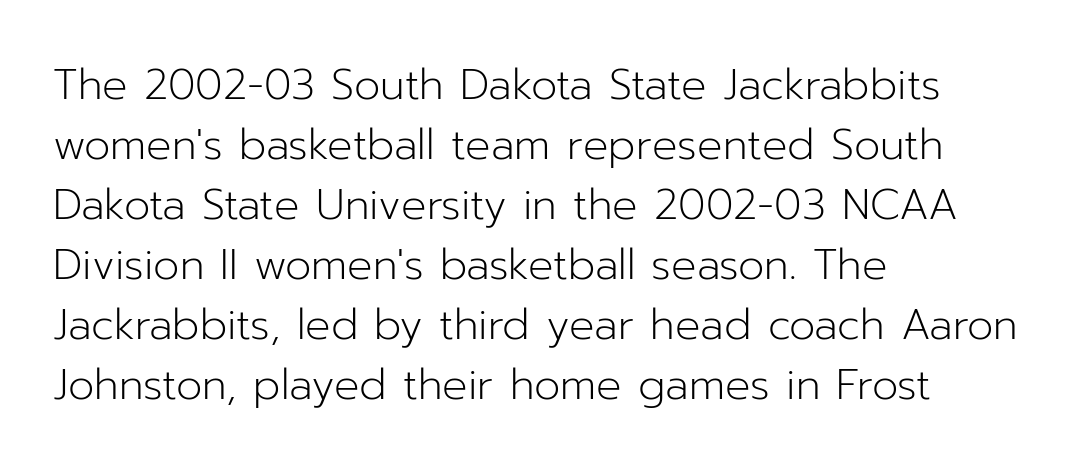
The typography opts for an upright posture over an oblique one. The passage shown has conventional tracking throughout. Summary of weight: not heavy and not bold. A bare baseline throughout the passage. Layout note: lines flush left. A typesetter would call this proportional, since set widths differ per character.
